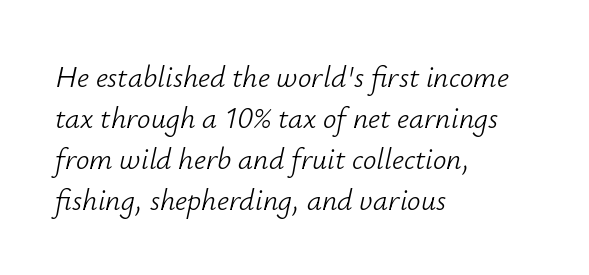
{"italic": "yes", "lean": "right", "slant_degrees": 12, "bold": "no", "weight": "light", "width": "normal", "stroke_contrast": "low", "x_height": "small", "monospaced": "no", "underline": "no", "align": "left", "line_spacing": "normal", "line_spacing_ratio": 1.37, "letter_spacing": "normal", "letter_spacing_em": 0.0, "glyph_px": 30}
